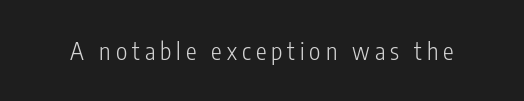
The image shows 24 px text type, upright; set unusually wide letter spacing (+0.21 em), not underlined.
